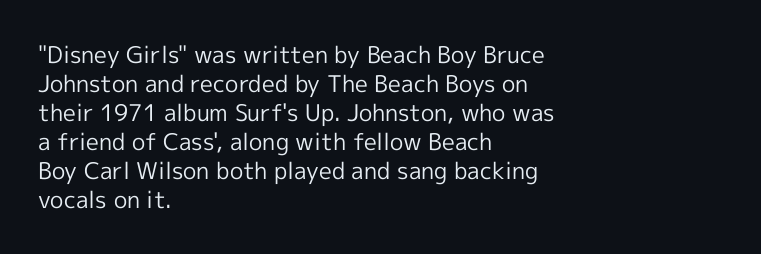
The image shows 23 px text type, upright; set left-aligned, normal line spacing (1.26x), normal letter spacing, not underlined.
